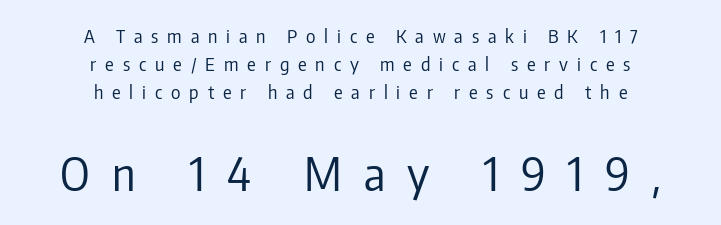
{"serif": "no", "italic": "no", "bold": "no", "weight": "regular", "width": "condensed", "stroke_contrast": "low", "x_height": "medium", "monospaced": "no", "underline": "no", "align": "center", "line_spacing": "normal", "line_spacing_ratio": 1.55, "letter_spacing": "wide", "letter_spacing_em": 0.49, "larger_block": "second", "size_ratio": 2.5, "glyph_px": 45}
